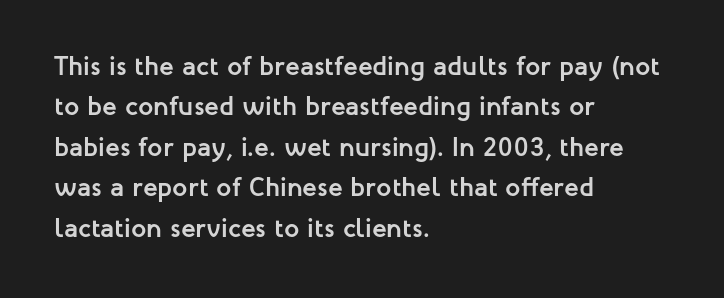
{"italic": "no", "bold": "yes", "underline": "no", "align": "left", "line_spacing": "normal", "line_spacing_ratio": 1.5, "letter_spacing": "normal", "letter_spacing_em": 0.0, "glyph_px": 27}
